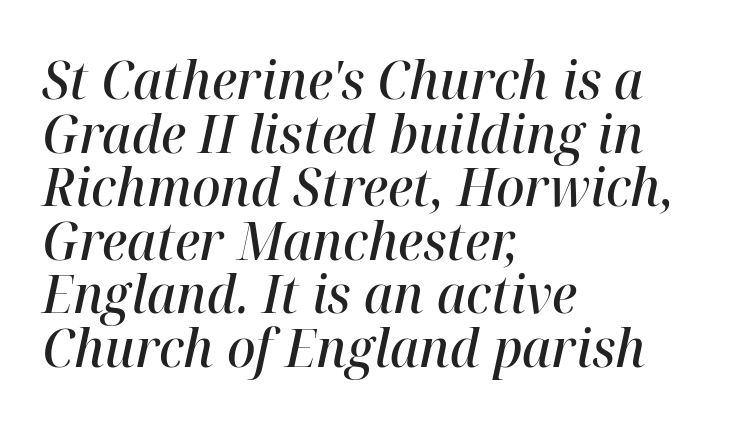
The image shows 53 px semibold type, italic (leaning right); set left-aligned, tight line spacing (1.01x), normal letter spacing, not underlined; high stroke contrast and a medium x-height.
